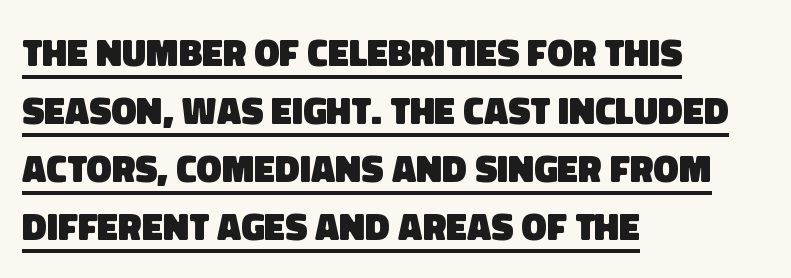
The passage is arranged the way most books set body copy — flush left. Observe the absence of serifs on each vertical stroke in this sample. This sample carries an underscore along the baseline area. Character widths vary here, with narrow letters taking less room than wide ones. The space between consecutive lines is moderate. Observe the ordinary spacing: letters are neighbours, not strangers.
